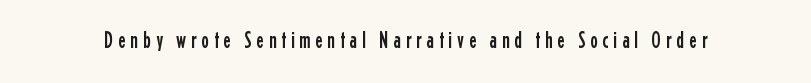
{"italic": "no", "underline": "no", "letter_spacing": "wide", "letter_spacing_em": 0.21, "glyph_px": 23}
